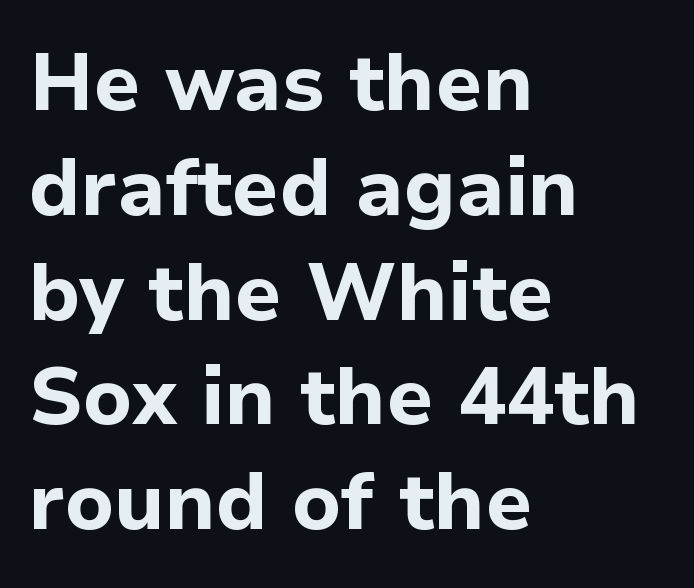
Q: Is the text bold? A: Yes.
Q: Is the text italic (slanted)? A: No, it is upright.
Q: Is the typeface a serif or a sans-serif typeface? A: Sans-serif.
Q: Is the text underlined? A: No.
Q: How is the paragraph aligned? A: Left-aligned.
Q: Is the spacing between letters normal or unusually wide? A: Normal.
Q: Is the spacing between lines tight, normal or loose? A: Normal.
Q: Width (condensed, normal, or wide)? A: Normal.
Q: Stroke contrast? A: Low.
Q: x-height? A: Medium.
Q: Monospaced? A: No.
